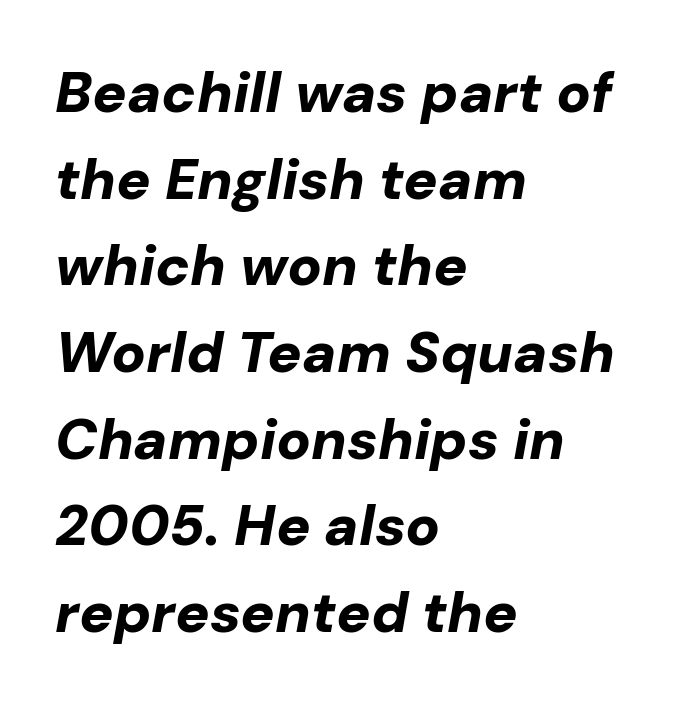
Honestly, the row spacing looks completely unremarkable. Type without underlining. These lines stack with their left ends in a neat column. A full-strength bold gives these letters their thick strokes. Characters are canted at an angle relative to the baseline's perpendicular.
